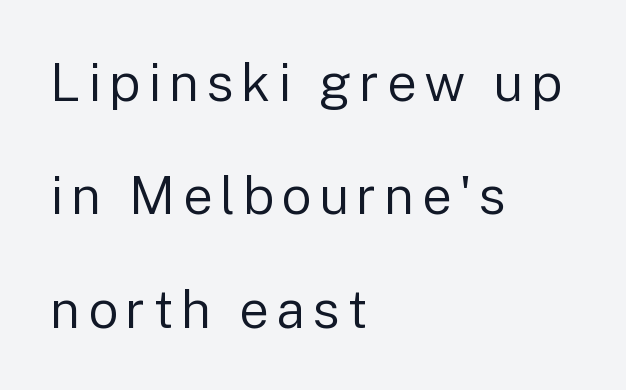
The image shows 53 px regular-weight sans-serif type, upright; set left-aligned, loose line spacing (2.14x), not underlined; low stroke contrast and a medium x-height.
